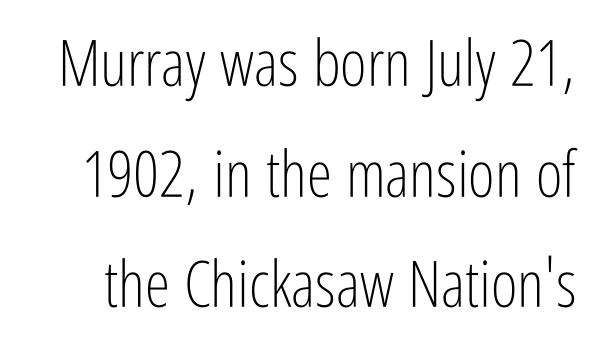
{"serif": "no", "italic": "no", "bold": "no", "weight": "light", "width": "condensed", "stroke_contrast": "low", "x_height": "medium", "monospaced": "no", "underline": "no", "line_spacing_ratio": 1.73, "letter_spacing": "normal", "letter_spacing_em": 0.0, "glyph_px": 64}
